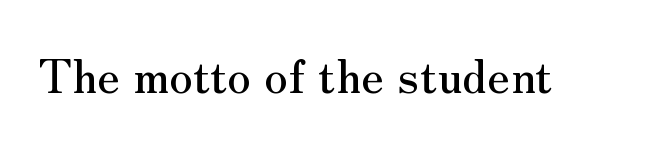
The image shows 47 px serif type, upright; set normal letter spacing, not underlined; medium stroke contrast and a small x-height.
